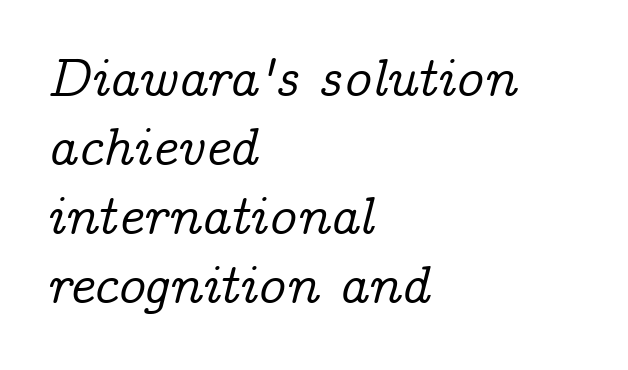
When letters slant like this, we call the style italic. Lines of text with bare space underneath. These lines are rendered in a variable-pitch font. The passage shown has conventional tracking throughout.
